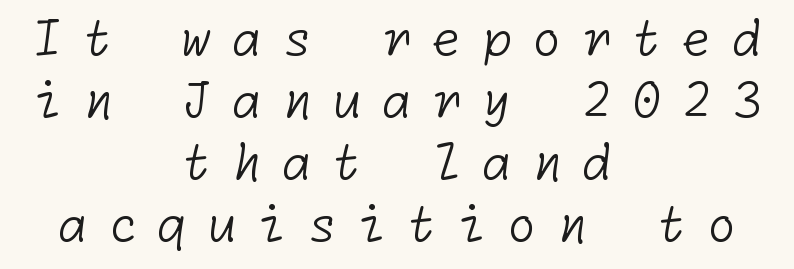
Has an underline been added? It has not. Think standard paragraph weight, or any step lighter than that. Students, observe: this is what conventionally led text looks like. Short and long lines alike share a common midpoint.
